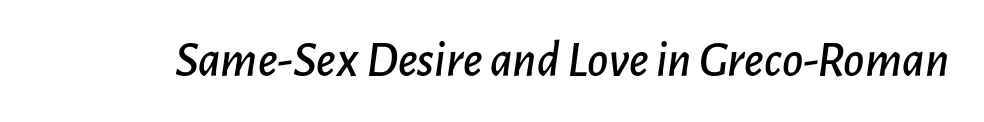
{"italic": "yes", "lean": "right", "slant_degrees": 7, "width": "normal", "stroke_contrast": "low", "x_height": "medium", "monospaced": "no", "underline": "no", "letter_spacing": "normal", "letter_spacing_em": 0.0, "glyph_px": 51}
